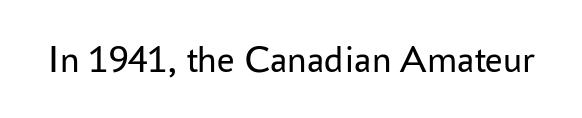
The image shows 39 px regular-weight sans-serif type, upright; set normal letter spacing, not underlined; low stroke contrast and a medium x-height.
